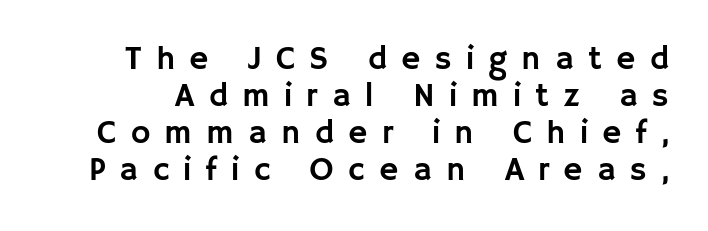
{"serif": "no", "italic": "no", "width": "normal", "stroke_contrast": "low", "x_height": "large", "monospaced": "no", "underline": "no", "line_spacing": "tight", "line_spacing_ratio": 1.12, "letter_spacing": "wide", "letter_spacing_em": 0.43, "glyph_px": 33}
